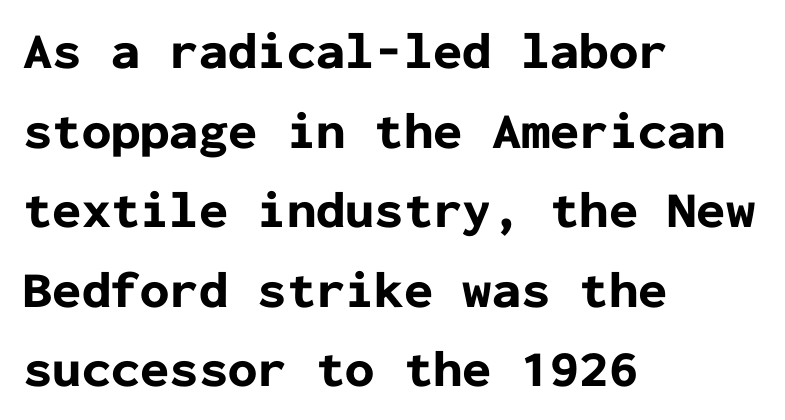
Q: Is the text bold? A: Yes.
Q: Is the text italic (slanted)? A: No, it is upright.
Q: Is the typeface a serif or a sans-serif typeface? A: Sans-serif.
Q: Is the text underlined? A: No.
Q: How is the paragraph aligned? A: Left-aligned.
Q: Is the spacing between letters normal or unusually wide? A: Normal.
Q: Is the spacing between lines tight, normal or loose? A: Normal.
Q: Width (condensed, normal, or wide)? A: Normal.
Q: Stroke contrast? A: Low.
Q: x-height? A: Medium.
Q: Monospaced? A: Yes.
